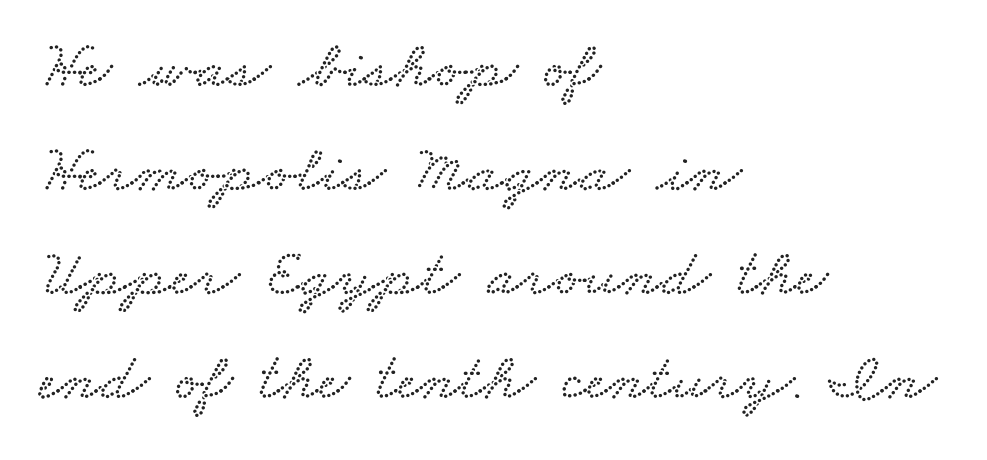
The image shows 68 px wide type; set left-aligned, normal line spacing (1.53x), normal letter spacing, not underlined; low stroke contrast and a small x-height.
